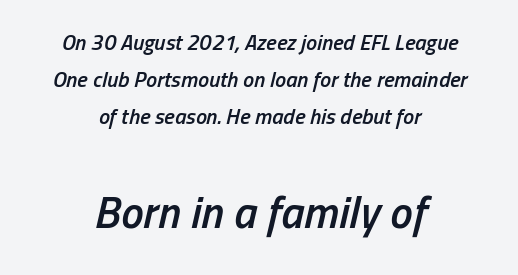
The image shows 45 px semibold, condensed type, italic (leaning right); set centered, normal line spacing (1.69x), normal letter spacing, not underlined; the second (bottom) block is 2.05x larger; low stroke contrast and a medium x-height.
